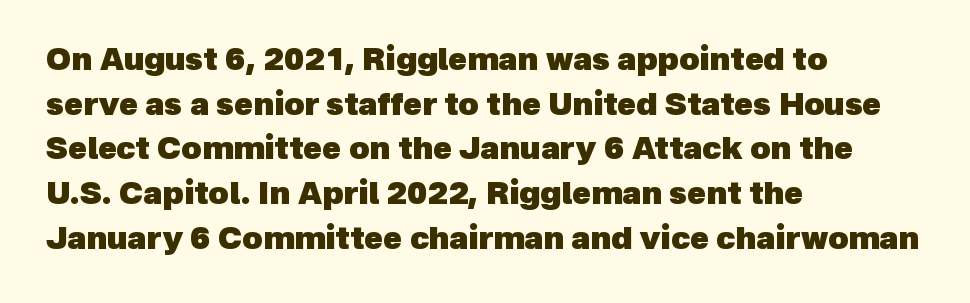
{"serif": "no", "bold": "yes", "weight": "heavy", "width": "normal", "x_height": "medium", "monospaced": "no", "underline": "no", "align": "left", "line_spacing": "normal", "line_spacing_ratio": 1.44, "letter_spacing": "normal", "letter_spacing_em": 0.0, "glyph_px": 31}
